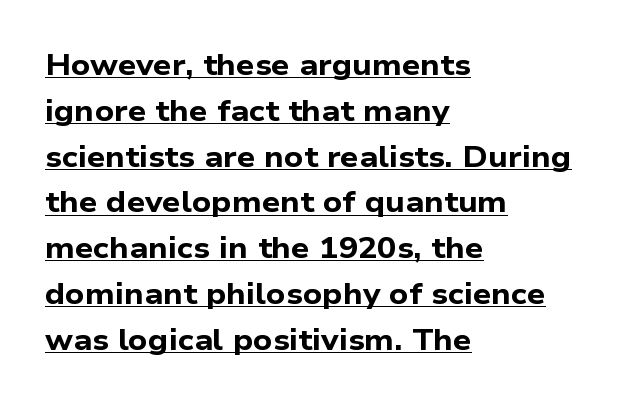
Q: Is the text bold? A: Yes.
Q: Is the typeface a serif or a sans-serif typeface? A: Sans-serif.
Q: Is the text underlined? A: Yes.
Q: How is the paragraph aligned? A: Left-aligned.
Q: Is the spacing between letters normal or unusually wide? A: Normal.
Q: Is the spacing between lines tight, normal or loose? A: Normal.
Q: Width (condensed, normal, or wide)? A: Wide.
Q: Stroke contrast? A: Low.
Q: x-height? A: Medium.
Q: Monospaced? A: No.
